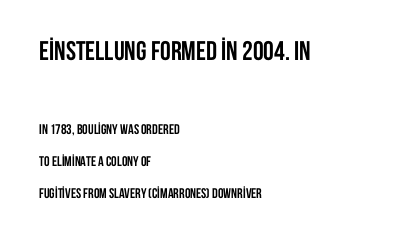
Note: larger setting up top, smaller setting below. Summary of weight: heavy, a full bold. These lines were composed using upright roman letters. Anything drawn beneath the words? Only blank space. One glance says open: line gaps are wider than usual.
